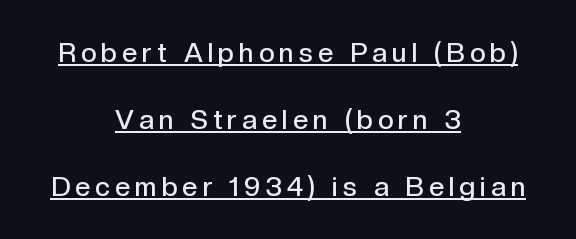
A centered setting, common on invitations and titles, is used for this passage. Strokes here are thickened, but only to semibold level. Quick note: underline on. Vertical strokes here are truly vertical.
